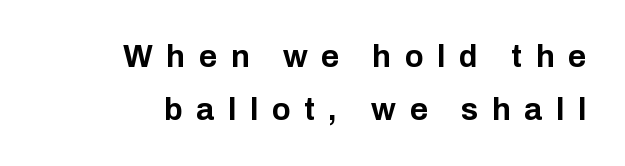
If you measured baseline to baseline, you'd find a middling distance. Anything drawn beneath the words? Only blank space. Does extra space separate the letters? Yes, quite a lot of it. Here the designer chose a conventional face with non-uniform glyph widths.
